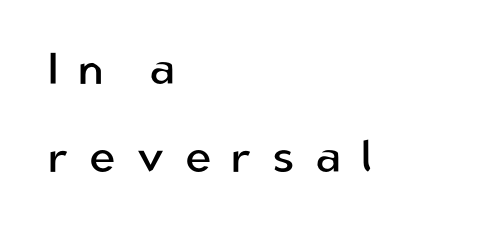
Has an underline been added? It has not. The typeface has the unassuming heft of standard copy or less. The horizontal fit of the characters is loose and conspicuously gappy. Each letter keeps its own natural width here, so spacing adapts to shape. Reading down the column, the eye jumps a long way to each next line.
